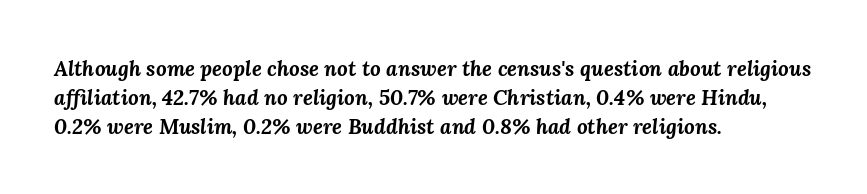
The image shows 21 px bold type, italic (leaning right); set left-aligned, normal line spacing (1.37x), normal letter spacing, not underlined.
